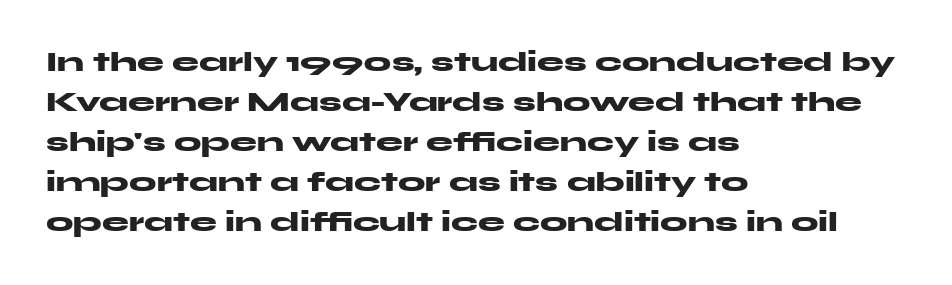
A student would call this left alignment; a typographer would say flush left, rag right. Lines of text with bare space underneath. Does the weight exceed regular? Yes, all the way to bold. Posture: vertical. The rows are spaced the way most documents space them. In terms of letterspacing, this is plain default setting.
